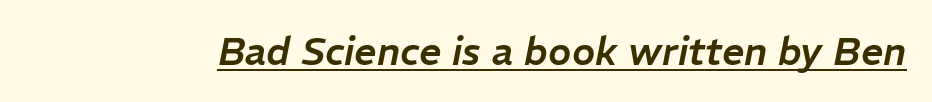
{"italic": "yes", "lean": "right", "slant_degrees": 11, "width": "normal", "stroke_contrast": "low", "x_height": "medium", "monospaced": "no", "underline": "yes", "letter_spacing": "normal", "letter_spacing_em": 0.0, "glyph_px": 39}
